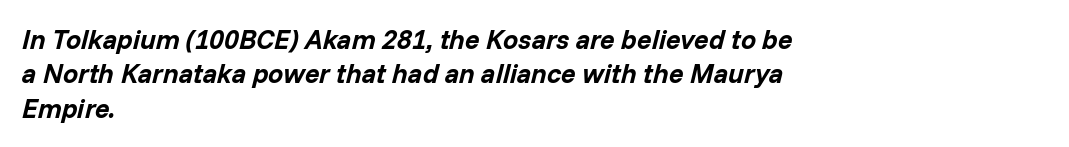
In terms of posture, this sample is oblique. Here the glyphs are tracked normally, forming tight word shapes. How heavy is the stroke? Heavy — this is a bold. Quick note: underline off. Baseline-to-baseline distance is the conventional proportion of letter height.
